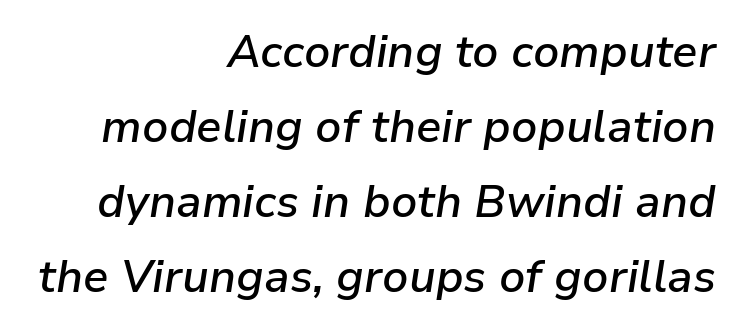
The image shows 45 px semibold type, italic (leaning right); set right-aligned, normal line spacing (1.67x), normal letter spacing, not underlined; low stroke contrast and a medium x-height.
